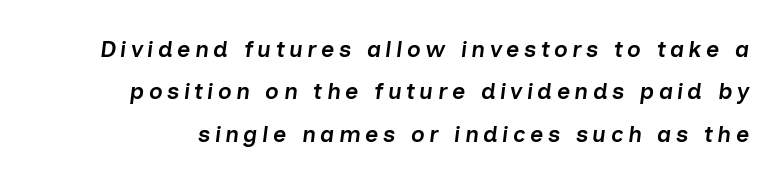
{"italic": "yes", "lean": "right", "slant_degrees": 7, "bold": "semi", "underline": "no", "line_spacing_ratio": 1.84, "glyph_px": 23}
